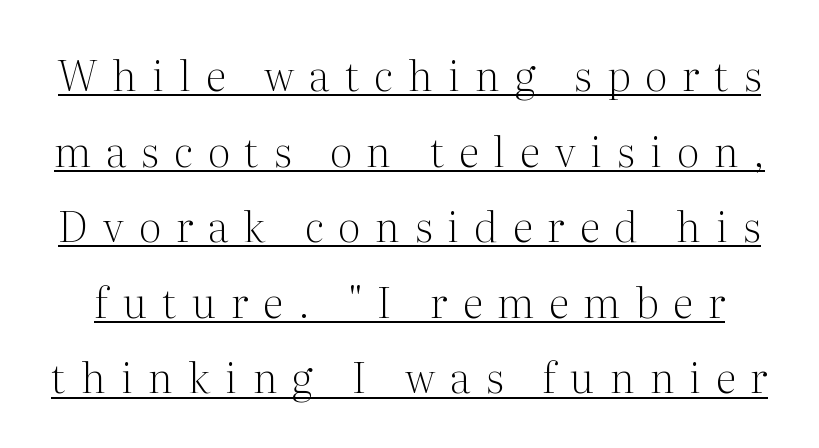
Q: Is the text bold? A: No.
Q: Is the text italic (slanted)? A: No, it is upright.
Q: Is the typeface a serif or a sans-serif typeface? A: Serif.
Q: Is the text underlined? A: Yes.
Q: Is the spacing between letters normal or unusually wide? A: Unusually wide.
Q: Width (condensed, normal, or wide)? A: Normal.
Q: Stroke contrast? A: Medium.
Q: x-height? A: Medium.
Q: Monospaced? A: No.
